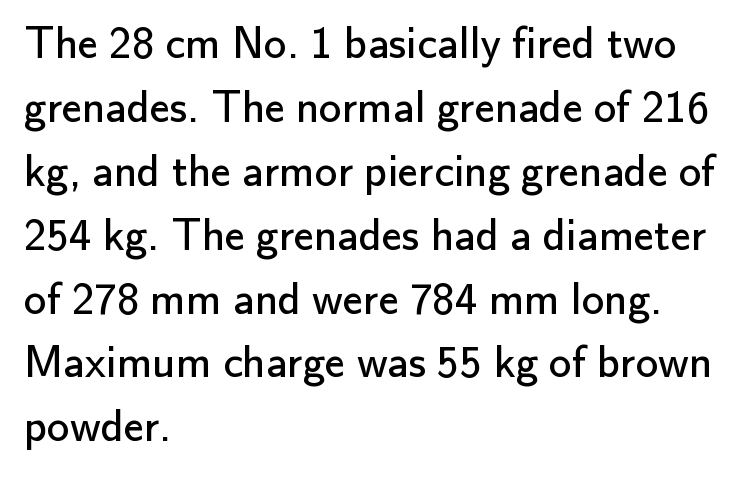
Does the lettering tilt? It doesn't — this is upright. The face used here is rendered with its standard letterfit. Typeset ragged right — the left edge is the straight one. The letters advance in unequal steps, a hallmark of proportional type. A sans-serif font was chosen for this passage. A bare baseline throughout the passage.
